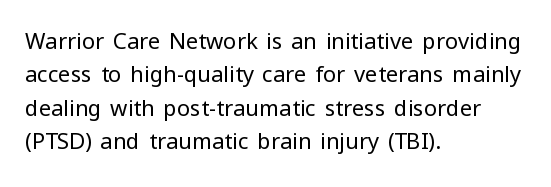
Summary of vertical rhythm: regular, with standard interline spacing. No extra ink here — the face is not bold. Quick note: not italic, upright. Horizontal alignment here is leftward, the default for most running prose.
